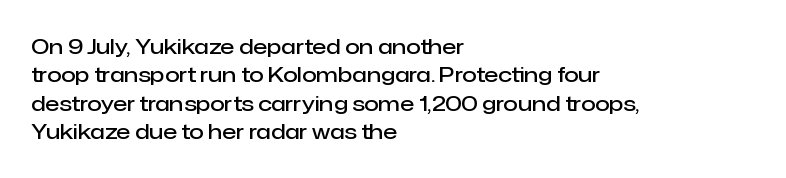
The lines are quadded left. Quick note: not italic, upright. Heft: intermediate — a semibold. Letter spacing: default. Each row of text sits above clean, open space.
